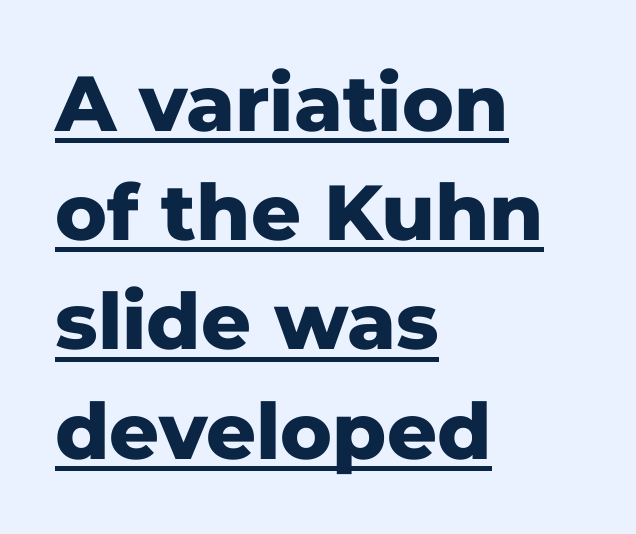
Q: Is the text bold? A: Yes.
Q: Is the text italic (slanted)? A: No, it is upright.
Q: Is the typeface a serif or a sans-serif typeface? A: Sans-serif.
Q: Is the text underlined? A: Yes.
Q: How is the paragraph aligned? A: Left-aligned.
Q: Is the spacing between letters normal or unusually wide? A: Normal.
Q: Is the spacing between lines tight, normal or loose? A: Normal.
Q: Width (condensed, normal, or wide)? A: Normal.
Q: Stroke contrast? A: Low.
Q: x-height? A: Medium.
Q: Monospaced? A: No.
